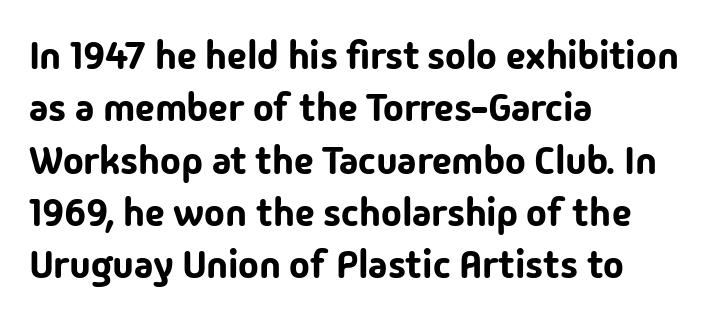
Q: Is the text italic (slanted)? A: No, it is upright.
Q: Is the typeface a serif or a sans-serif typeface? A: Sans-serif.
Q: Is the text underlined? A: No.
Q: How is the paragraph aligned? A: Left-aligned.
Q: Is the spacing between letters normal or unusually wide? A: Normal.
Q: Is the spacing between lines tight, normal or loose? A: Normal.
Q: Width (condensed, normal, or wide)? A: Normal.
Q: Stroke contrast? A: Low.
Q: x-height? A: Medium.
Q: Monospaced? A: No.
